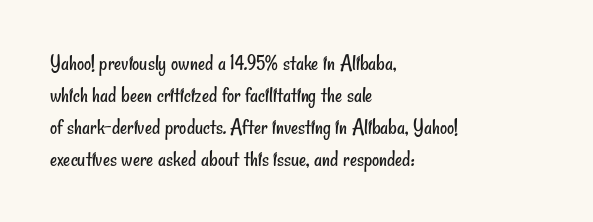
All the whitespace from short lines collects on the right. The specimen omits any rule beneath the text block's lines. No extra tracking has been applied to these lines. The weight would be labelled regular, book, light, or lighter still.
